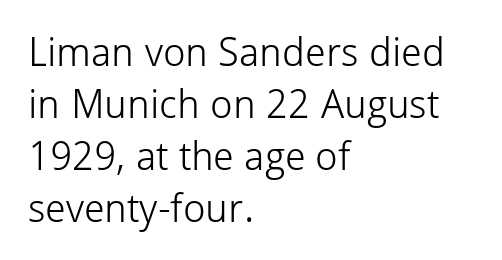
{"serif": "no", "italic": "no", "bold": "no", "weight": "light", "width": "normal", "stroke_contrast": "low", "x_height": "medium", "monospaced": "no", "underline": "no", "align": "left", "line_spacing": "normal", "line_spacing_ratio": 1.3, "letter_spacing": "normal", "letter_spacing_em": 0.0, "glyph_px": 40}
